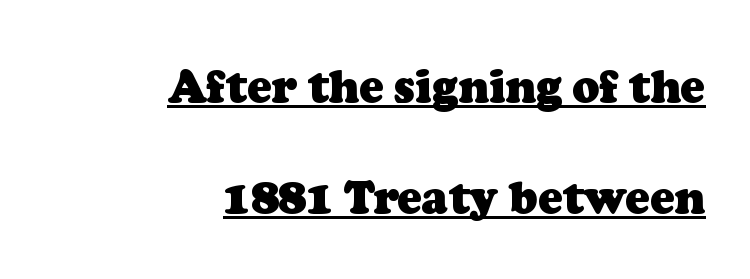
Q: Is the text bold? A: Yes.
Q: Is the typeface a serif or a sans-serif typeface? A: Serif.
Q: Is the text underlined? A: Yes.
Q: How is the paragraph aligned? A: Right-aligned.
Q: Is the spacing between letters normal or unusually wide? A: Normal.
Q: Is the spacing between lines tight, normal or loose? A: Loose.
Q: Width (condensed, normal, or wide)? A: Normal.
Q: Stroke contrast? A: Low.
Q: x-height? A: Medium.
Q: Monospaced? A: No.
